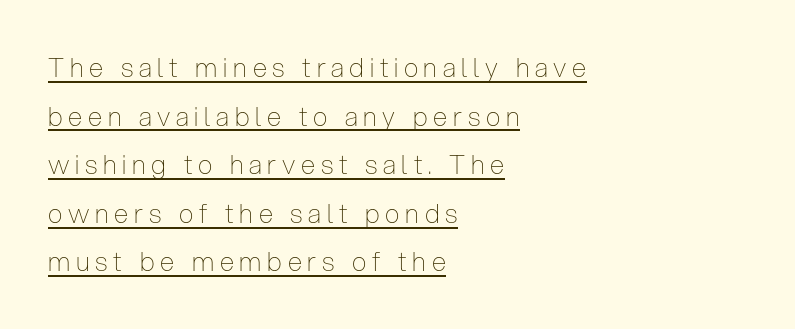
The image shows 26 px text type, upright; set left-aligned, line spacing 1.87x, unusually wide letter spacing (+0.22 em), underlined.
